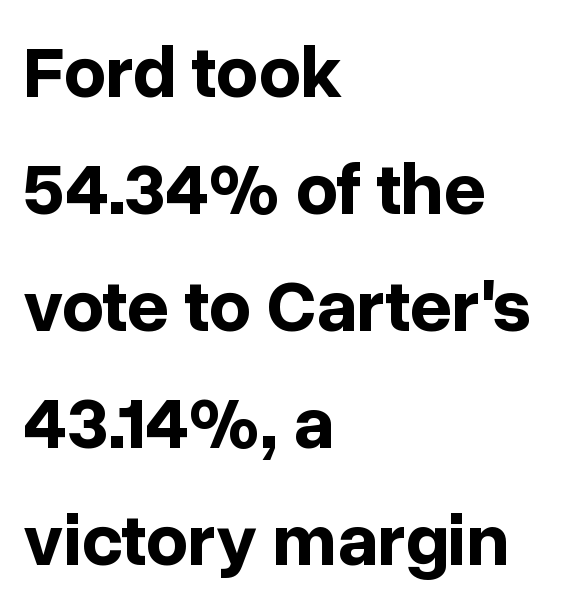
Q: Is the text bold? A: Yes.
Q: Is the text italic (slanted)? A: No, it is upright.
Q: Is the typeface a serif or a sans-serif typeface? A: Sans-serif.
Q: Is the text underlined? A: No.
Q: How is the paragraph aligned? A: Left-aligned.
Q: Is the spacing between letters normal or unusually wide? A: Normal.
Q: Is the spacing between lines tight, normal or loose? A: Normal.
Q: Width (condensed, normal, or wide)? A: Normal.
Q: Stroke contrast? A: Low.
Q: x-height? A: Medium.
Q: Monospaced? A: No.
